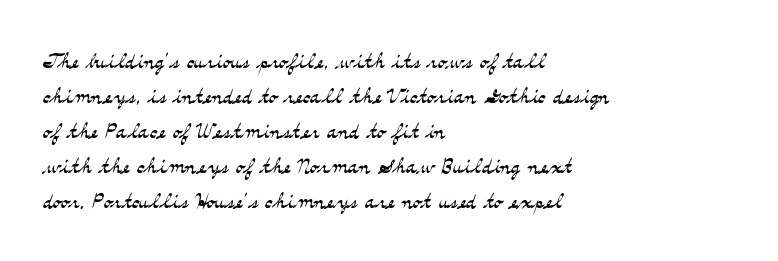
The image shows 29 px light, wide serif type; set left-aligned, line spacing 1.21x, normal letter spacing, not underlined; medium stroke contrast and a small x-height.
